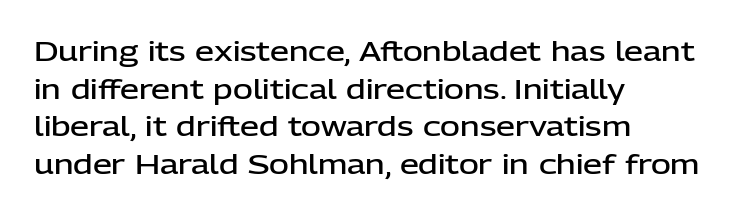
{"italic": "no", "bold": "semi", "underline": "no", "align": "left", "line_spacing": "normal", "line_spacing_ratio": 1.39, "letter_spacing": "normal", "letter_spacing_em": 0.0, "glyph_px": 27}
